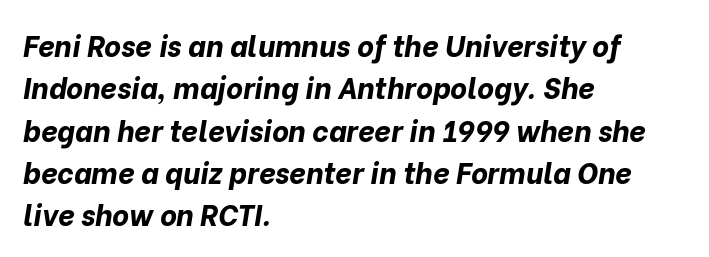
Q: Is the text bold? A: Yes.
Q: Is the text italic (slanted)? A: Yes, it leans right by about 10 degrees.
Q: Is the text underlined? A: No.
Q: How is the paragraph aligned? A: Left-aligned.
Q: Is the spacing between letters normal or unusually wide? A: Normal.
Q: Is the spacing between lines tight, normal or loose? A: Normal.
Q: Width (condensed, normal, or wide)? A: Normal.
Q: Stroke contrast? A: Low.
Q: x-height? A: Medium.
Q: Monospaced? A: No.
